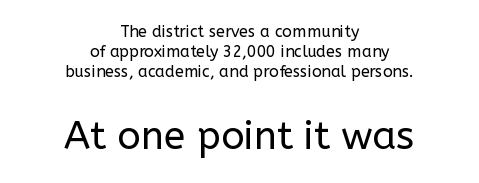
The image shows 39 px regular-weight sans-serif type, upright; set centered, normal line spacing (1.25x), normal letter spacing, not underlined; the second (bottom) block is 2.44x larger; low stroke contrast and a medium x-height.
